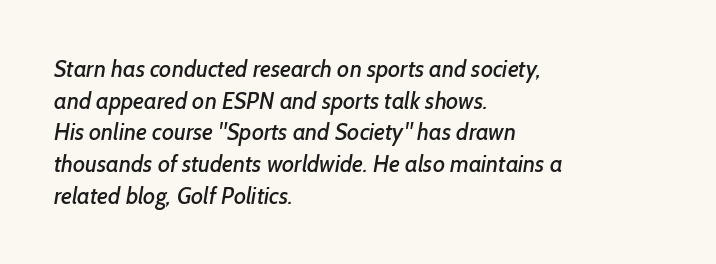
Horizontal alignment here is leftward, the default for most running prose. The line texture is even and compact thanks to regular tracking. Whoever set this chose a conventional vertical rhythm. Any mark beneath the type? The region is blank.
